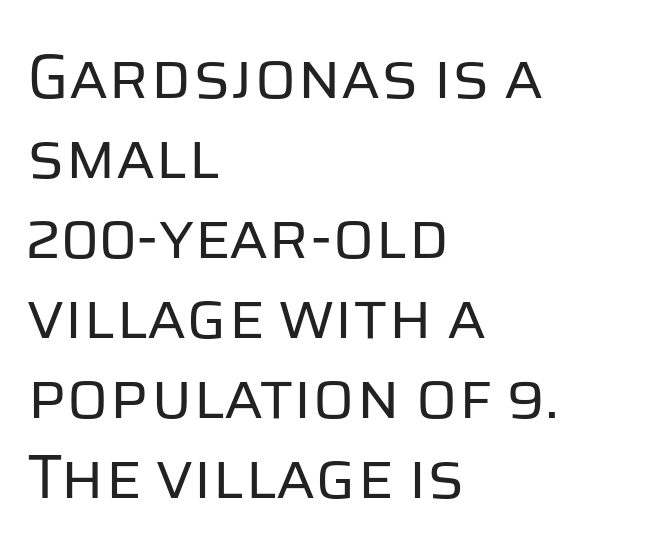
The image shows 62 px regular-weight sans-serif type, upright; set left-aligned, normal line spacing (1.29x), normal letter spacing, not underlined; low stroke contrast and a large x-height.
